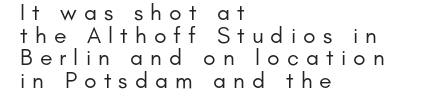
Nothing heavy about these letters — not bold at all. The space between consecutive lines is stingy. Designer's note — italics off, roman on. Where is the straight margin? On the left. Short note: letters widely spaced.
